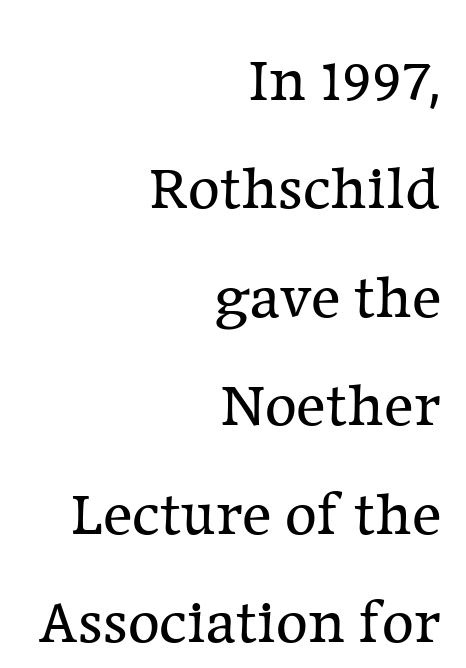
Q: Is the text bold? A: No.
Q: Is the text italic (slanted)? A: No, it is upright.
Q: Is the typeface a serif or a sans-serif typeface? A: Serif.
Q: Is the text underlined? A: No.
Q: How is the paragraph aligned? A: Right-aligned.
Q: Is the spacing between letters normal or unusually wide? A: Normal.
Q: Width (condensed, normal, or wide)? A: Normal.
Q: Stroke contrast? A: Low.
Q: x-height? A: Medium.
Q: Monospaced? A: No.
